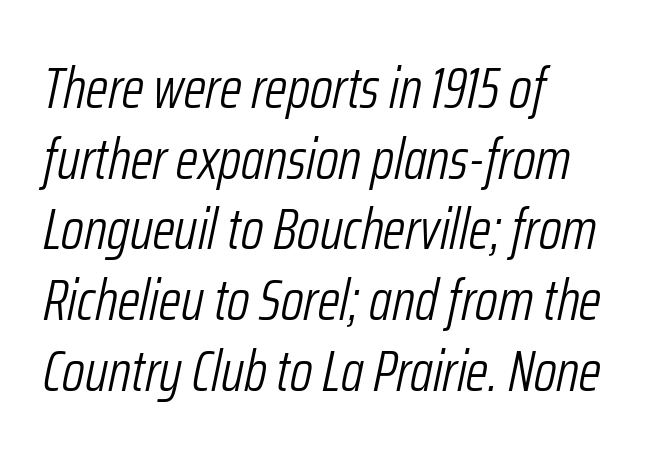
Q: Is the text bold? A: No.
Q: Is the text italic (slanted)? A: Yes, it leans right by about 12 degrees.
Q: Is the text underlined? A: No.
Q: How is the paragraph aligned? A: Left-aligned.
Q: Is the spacing between letters normal or unusually wide? A: Normal.
Q: Width (condensed, normal, or wide)? A: Condensed.
Q: Stroke contrast? A: Low.
Q: x-height? A: Medium.
Q: Monospaced? A: No.
